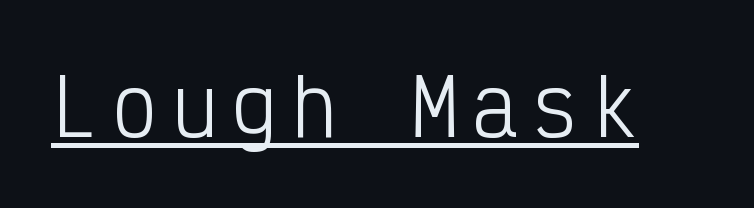
The image shows 78 px light, condensed sans-serif type, upright, monospaced; set underlined; low stroke contrast and a medium x-height.
